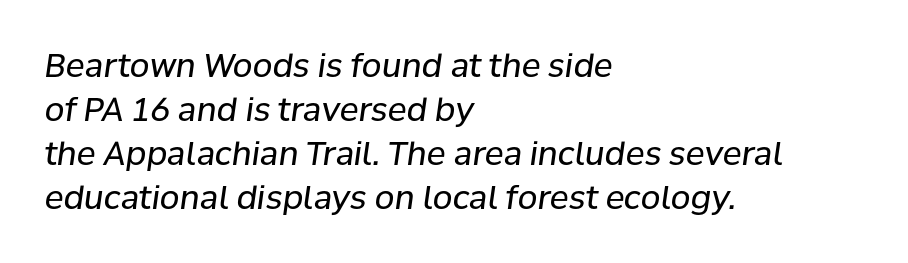
The image shows 32 px regular-weight type, italic (leaning right); set left-aligned, normal line spacing (1.37x), normal letter spacing, not underlined; low stroke contrast and a medium x-height.
